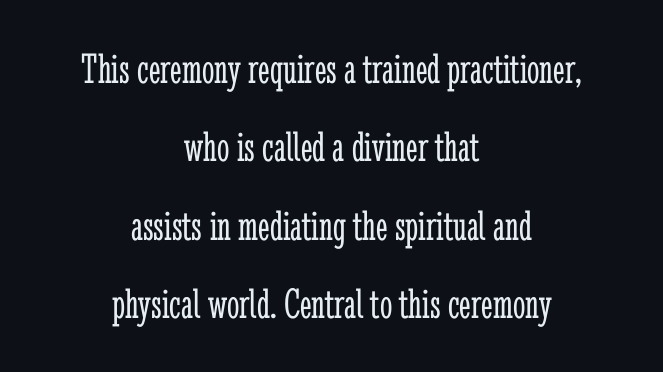
This is not heavy type; no bold has been used. The letters advance in unequal steps, a hallmark of proportional type. The rendering keeps characters at their native spacing. The words here are not underlined. Horizontally, the lines are justified to the midpoint only.
